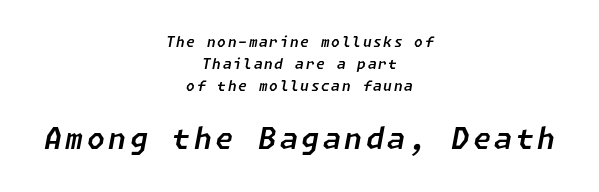
Neither beginnings nor endings align; midpoints do. Look at the glyph heights: the lower group is clearly the bigger setting. The glyphs look as if they've been sheared to an angle. The strip under each line holds only bare page. The vertical gap from one line to the next is medium.
